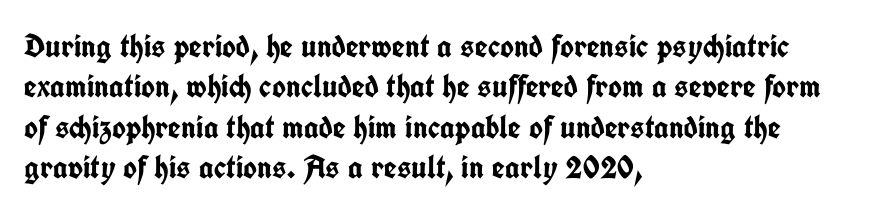
Q: Is the text bold? A: Yes.
Q: Is the text italic (slanted)? A: No, it is upright.
Q: Is the typeface a serif or a sans-serif typeface? A: Sans-serif.
Q: Is the text underlined? A: No.
Q: How is the paragraph aligned? A: Left-aligned.
Q: Is the spacing between letters normal or unusually wide? A: Normal.
Q: Width (condensed, normal, or wide)? A: Condensed.
Q: Stroke contrast? A: Low.
Q: x-height? A: Medium.
Q: Monospaced? A: No.
